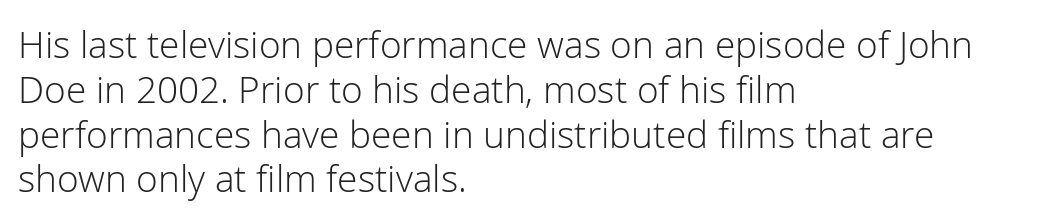
Caption: standard tracking, unaltered. Classification — sans serif. These lines are set flush left with a ragged right edge. No letter is thick-stroked: the sample isn't bold.
